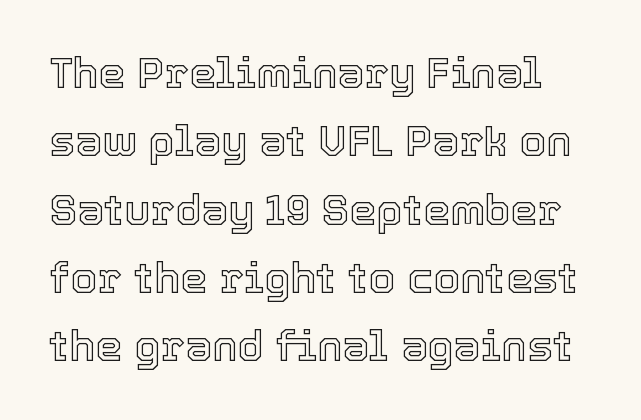
{"italic": "no", "width": "normal", "x_height": "medium", "monospaced": "no", "underline": "no", "line_spacing": "normal", "line_spacing_ratio": 1.59, "letter_spacing": "normal", "letter_spacing_em": 0.0, "glyph_px": 43}
